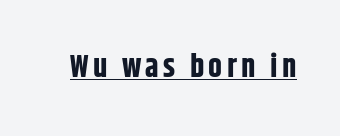
Q: Is the text bold? A: Yes.
Q: Is the text italic (slanted)? A: No, it is upright.
Q: Is the typeface a serif or a sans-serif typeface? A: Sans-serif.
Q: Is the text underlined? A: Yes.
Q: Width (condensed, normal, or wide)? A: Condensed.
Q: Stroke contrast? A: Low.
Q: x-height? A: Large.
Q: Monospaced? A: No.
